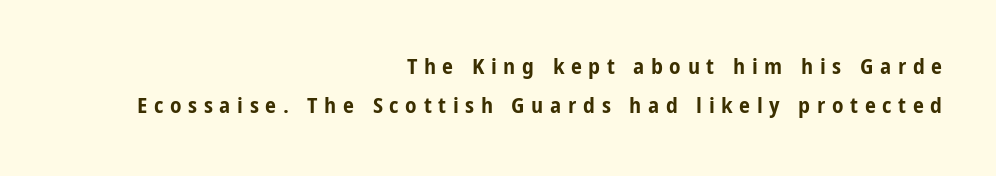
Substantial extra tracking has been applied to these lines. Summary of weight: heavy, a full bold. Nobody drew a line under any word here. Caption: multi-line text, flush right, ragged left.
